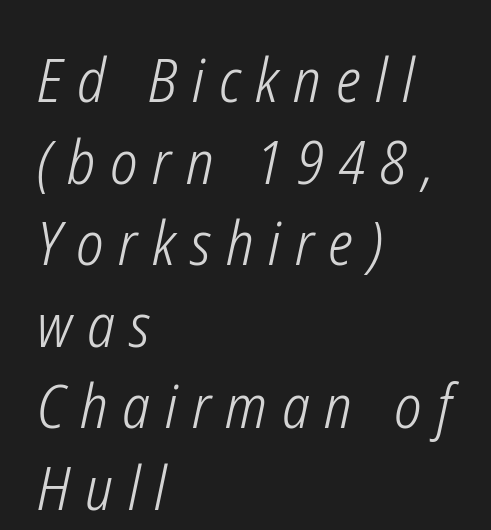
Display-style spreading of the glyphs; the letterfit is very open. Check the space under the baseline: it is left empty. The ragged edge is on the right, which tells us the setting is flush left. Do the characters align in a grid? No, the font is proportional.
